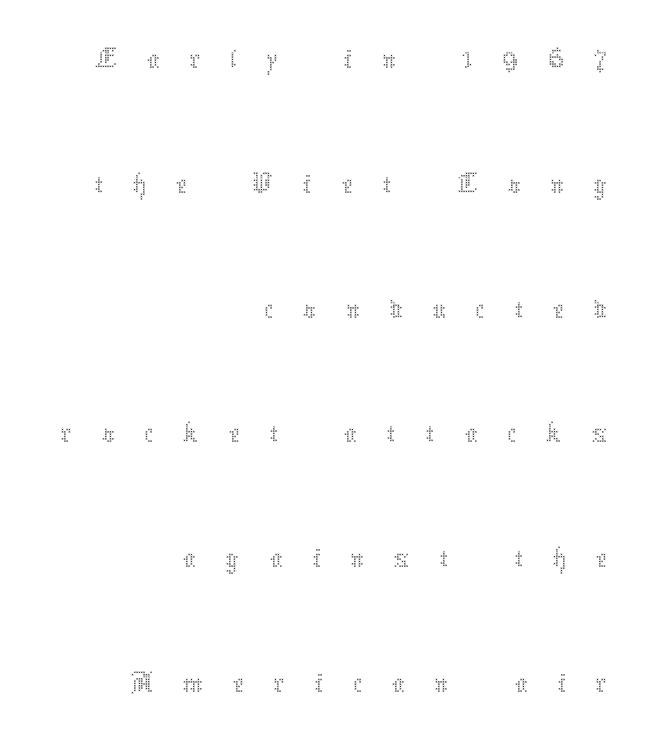
Q: Is the text bold? A: No.
Q: Is the text italic (slanted)? A: No, it is upright.
Q: Is the text underlined? A: No.
Q: How is the paragraph aligned? A: Right-aligned.
Q: Is the spacing between letters normal or unusually wide? A: Unusually wide.
Q: Is the spacing between lines tight, normal or loose? A: Loose.
Q: Width (condensed, normal, or wide)? A: Normal.
Q: Stroke contrast? A: Medium.
Q: x-height? A: Medium.
Q: Monospaced? A: No.
